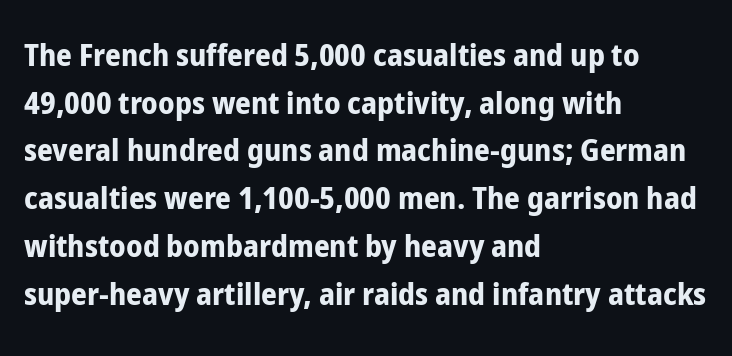
Q: Is the text bold? A: Yes.
Q: Is the text italic (slanted)? A: No, it is upright.
Q: Is the typeface a serif or a sans-serif typeface? A: Sans-serif.
Q: Is the text underlined? A: No.
Q: How is the paragraph aligned? A: Left-aligned.
Q: Is the spacing between letters normal or unusually wide? A: Normal.
Q: Is the spacing between lines tight, normal or loose? A: Normal.
Q: Width (condensed, normal, or wide)? A: Condensed.
Q: Stroke contrast? A: Low.
Q: x-height? A: Medium.
Q: Monospaced? A: No.
